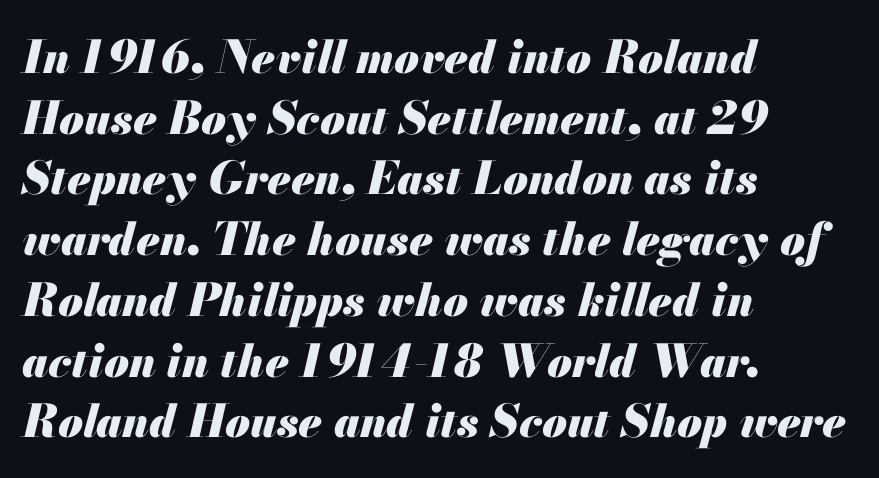
{"italic": "yes", "lean": "right", "slant_degrees": 13, "bold": "yes", "weight": "heavy", "width": "normal", "stroke_contrast": "medium", "x_height": "small", "monospaced": "no", "underline": "no", "align": "left", "line_spacing": "normal", "line_spacing_ratio": 1.35, "letter_spacing": "normal", "letter_spacing_em": 0.0, "glyph_px": 45}
